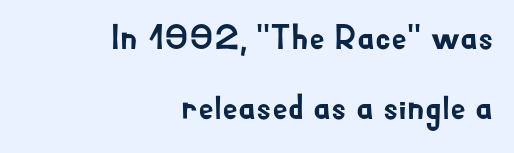
{"serif": "no", "italic": "no", "width": "normal", "stroke_contrast": "low", "x_height": "small", "monospaced": "no", "underline": "no", "align": "right", "line_spacing": "loose", "line_spacing_ratio": 2.0, "letter_spacing": "normal", "letter_spacing_em": 0.0, "glyph_px": 35}
